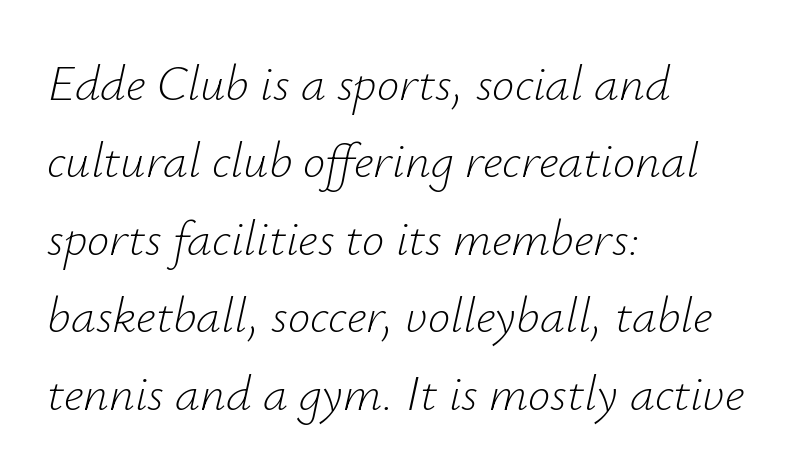
Q: Is the text bold? A: No.
Q: Is the text italic (slanted)? A: Yes, it leans right by about 12 degrees.
Q: Is the text underlined? A: No.
Q: How is the paragraph aligned? A: Left-aligned.
Q: Is the spacing between letters normal or unusually wide? A: Normal.
Q: Is the spacing between lines tight, normal or loose? A: Normal.
Q: Width (condensed, normal, or wide)? A: Normal.
Q: Stroke contrast? A: Low.
Q: x-height? A: Small.
Q: Monospaced? A: No.
